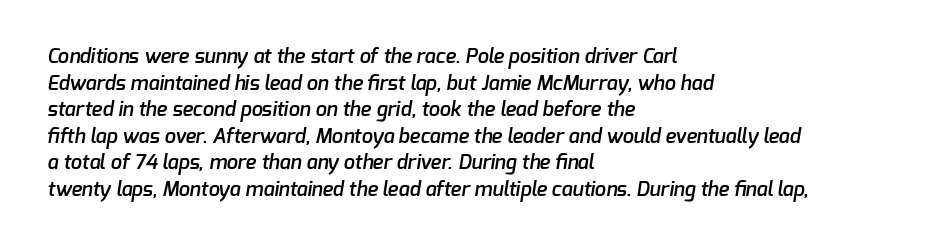
Honestly, the letter spacing is just normal — you wouldn't notice it. Horizontal alignment here is leftward, the default for most running prose. Lines of text with bare space underneath. Semibold letterforms, between regular and bold.
